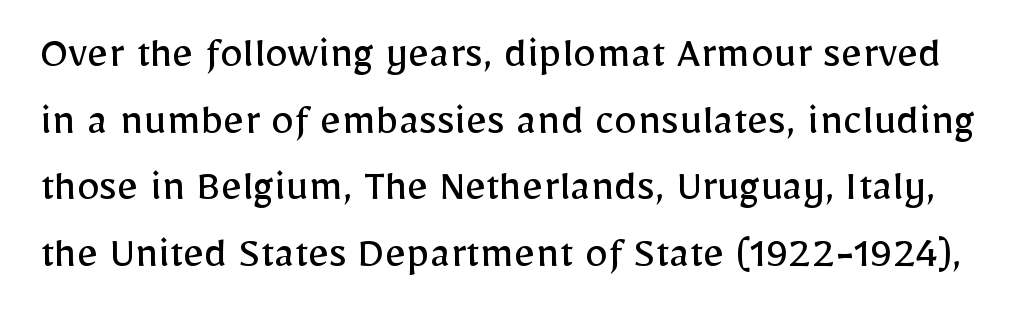
The image shows 46 px regular-weight sans-serif type, upright; set normal line spacing (1.45x), normal letter spacing, not underlined; low stroke contrast and a medium x-height.
